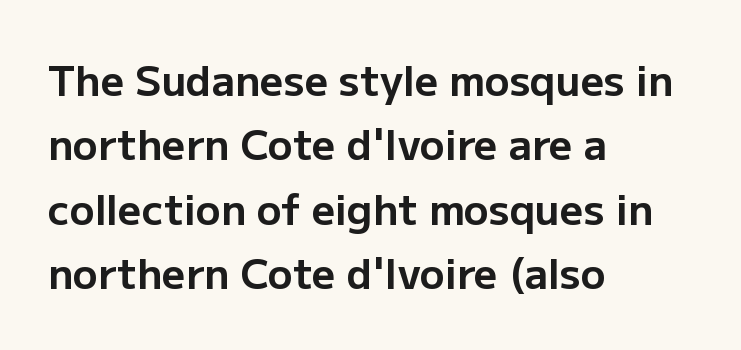
{"serif": "no", "italic": "no", "bold": "yes", "weight": "bold", "width": "normal", "stroke_contrast": "low", "x_height": "medium", "monospaced": "no", "underline": "no", "align": "left", "line_spacing": "normal", "line_spacing_ratio": 1.57, "letter_spacing": "normal", "letter_spacing_em": 0.0, "glyph_px": 41}
